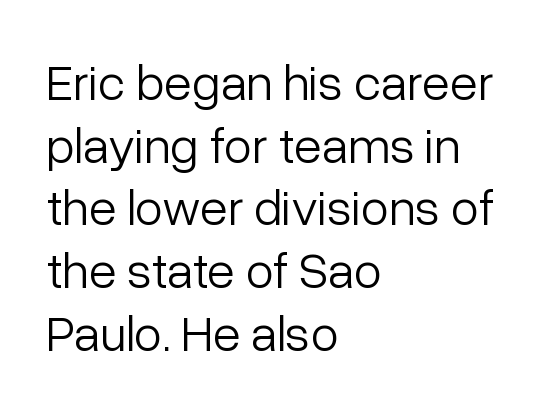
The image shows 51 px light sans-serif type, upright; set left-aligned, line spacing 1.23x, normal letter spacing, not underlined; low stroke contrast and a medium x-height.
